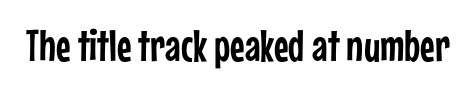
{"serif": "no", "italic": "no", "width": "condensed", "stroke_contrast": "low", "x_height": "medium", "monospaced": "no", "underline": "no", "letter_spacing": "normal", "letter_spacing_em": 0.0, "glyph_px": 45}
